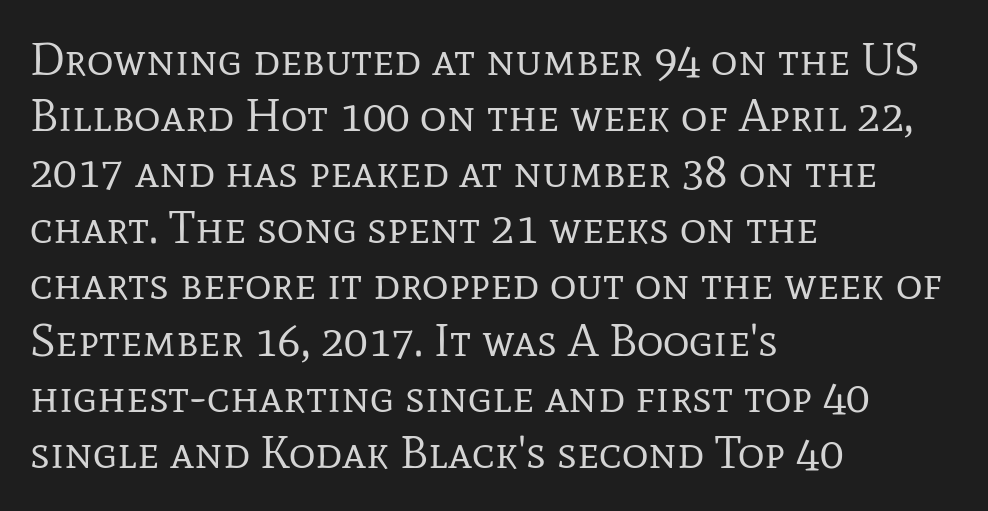
No letter is thick-stroked: the sample isn't bold. The axis of the letterforms is exactly vertical. Letterform terminals end in serifs throughout the passage. Think of a printed novel: that variable character pitch is what you see here. Is the block centered? No — it sits flush against the left margin. Underlining? Definitely not there.
